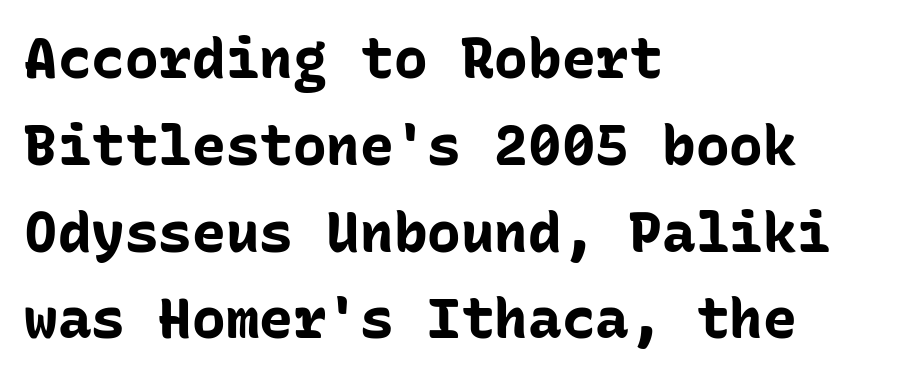
The image shows 56 px bold sans-serif type, upright, monospaced; set left-aligned, normal line spacing (1.55x), normal letter spacing, not underlined; low stroke contrast and a medium x-height.
